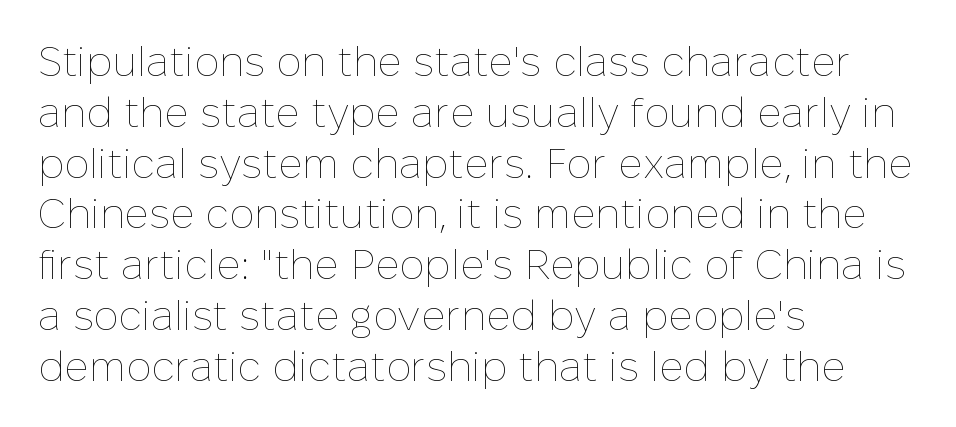
Q: Is the text bold? A: No.
Q: Is the text italic (slanted)? A: No, it is upright.
Q: Is the text underlined? A: No.
Q: How is the paragraph aligned? A: Left-aligned.
Q: Is the spacing between letters normal or unusually wide? A: Normal.
Q: Width (condensed, normal, or wide)? A: Normal.
Q: Stroke contrast? A: Low.
Q: x-height? A: Medium.
Q: Monospaced? A: No.
